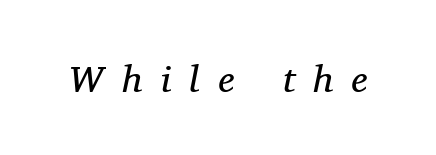
Q: Is the text bold? A: No.
Q: Is the text italic (slanted)? A: Yes, it leans right by about 11 degrees.
Q: Is the typeface a serif or a sans-serif typeface? A: Serif.
Q: Is the text underlined? A: No.
Q: Is the spacing between letters normal or unusually wide? A: Unusually wide.
Q: Width (condensed, normal, or wide)? A: Normal.
Q: Stroke contrast? A: Medium.
Q: x-height? A: Medium.
Q: Monospaced? A: No.
